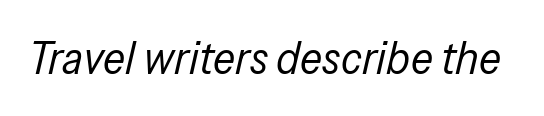
Beneath every word, the page is bare. In terms of letterspacing, this is plain default setting. These lines were composed using italics. A typesetter would call this proportional, since set widths differ per character.
